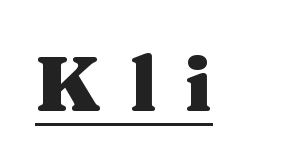
{"serif": "yes", "italic": "no", "bold": "yes", "weight": "heavy", "width": "wide", "stroke_contrast": "medium", "x_height": "medium", "monospaced": "no", "underline": "yes", "letter_spacing": "wide", "letter_spacing_em": 0.37, "glyph_px": 77}
